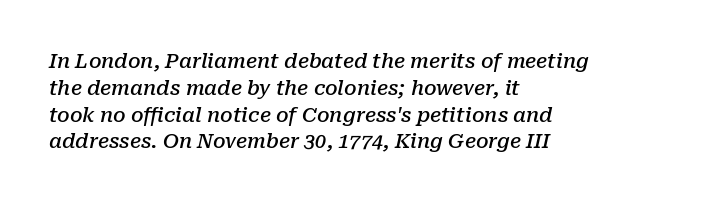
The image shows 20 px text type, italic (leaning right); set left-aligned, normal line spacing (1.34x), normal letter spacing, not underlined.
